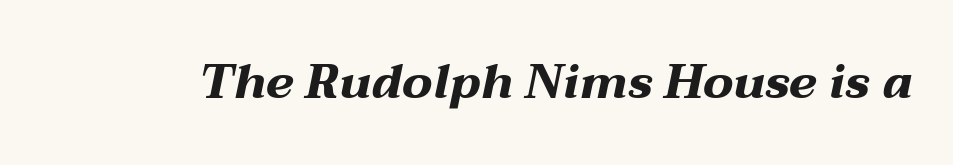
{"italic": "yes", "lean": "right", "slant_degrees": 12, "bold": "yes", "weight": "bold", "width": "wide", "stroke_contrast": "medium", "x_height": "medium", "monospaced": "no", "underline": "no", "letter_spacing": "normal", "letter_spacing_em": 0.0, "glyph_px": 48}
